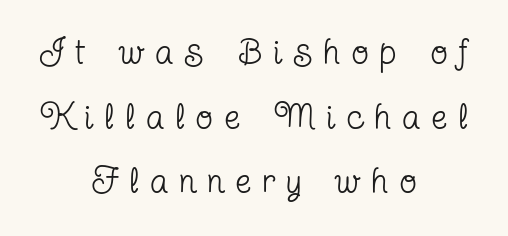
Q: Is the text bold? A: No.
Q: Is the text italic (slanted)? A: No, it is upright.
Q: Is the typeface a serif or a sans-serif typeface? A: Serif.
Q: Is the text underlined? A: No.
Q: How is the paragraph aligned? A: Centered.
Q: Is the spacing between letters normal or unusually wide? A: Unusually wide.
Q: Width (condensed, normal, or wide)? A: Condensed.
Q: Stroke contrast? A: Low.
Q: x-height? A: Medium.
Q: Monospaced? A: No.
